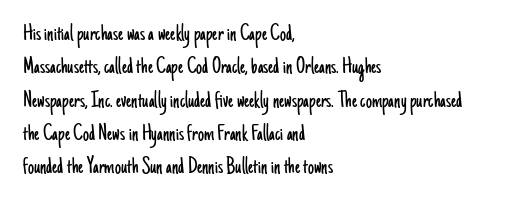
{"italic": "no", "bold": "no", "underline": "no", "align": "left", "line_spacing": "normal", "line_spacing_ratio": 1.39, "letter_spacing": "normal", "letter_spacing_em": 0.0, "glyph_px": 24}
